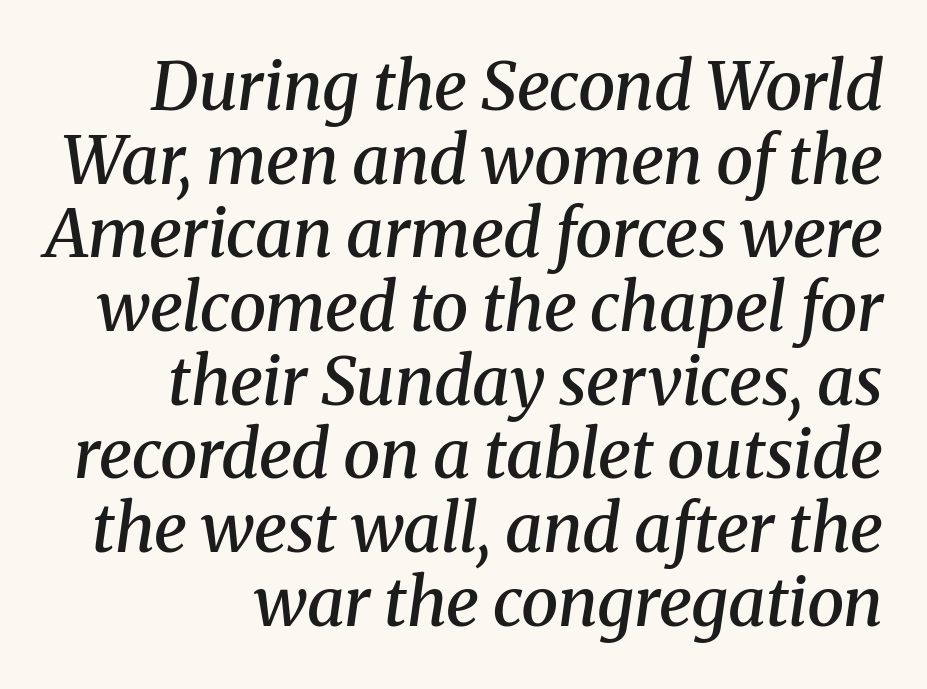
Q: Is the text bold? A: Semi-bold.
Q: Is the text italic (slanted)? A: Yes, it leans right by about 8 degrees.
Q: Is the typeface a serif or a sans-serif typeface? A: Serif.
Q: Is the text underlined? A: No.
Q: Is the spacing between letters normal or unusually wide? A: Normal.
Q: Is the spacing between lines tight, normal or loose? A: Tight.
Q: Width (condensed, normal, or wide)? A: Normal.
Q: Stroke contrast? A: Medium.
Q: x-height? A: Medium.
Q: Monospaced? A: No.
